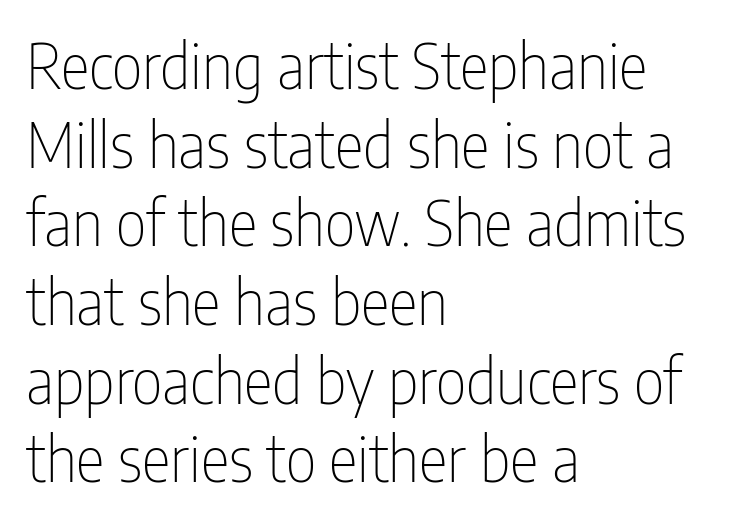
{"serif": "no", "italic": "no", "bold": "no", "weight": "thin", "width": "condensed", "stroke_contrast": "low", "x_height": "medium", "monospaced": "no", "underline": "no", "align": "left", "line_spacing": "normal", "line_spacing_ratio": 1.29, "letter_spacing": "normal", "letter_spacing_em": 0.0, "glyph_px": 61}
